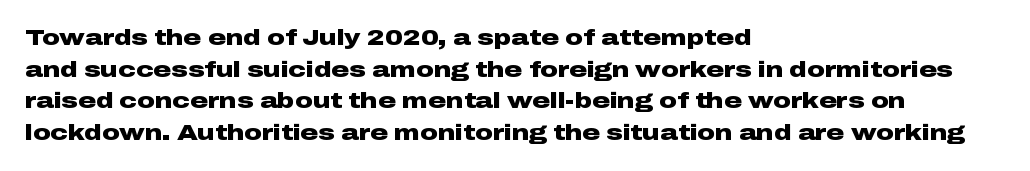
The image shows 22 px bold type, upright; set left-aligned, normal line spacing (1.44x), normal letter spacing, not underlined.
